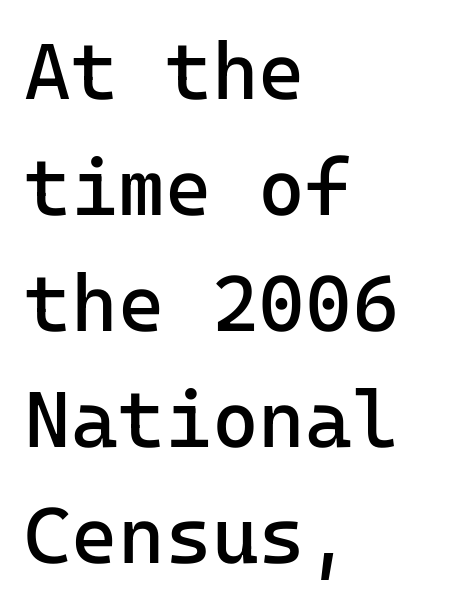
The image shows 80 px regular-weight sans-serif type, upright, monospaced; set left-aligned, normal line spacing (1.45x), normal letter spacing, not underlined; low stroke contrast and a medium x-height.
